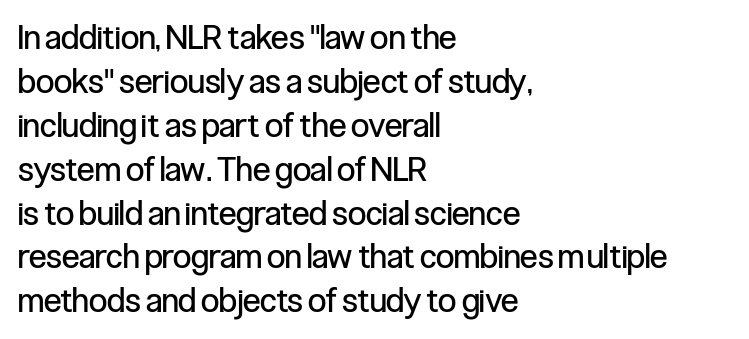
{"serif": "no", "italic": "no", "bold": "no", "weight": "regular", "width": "condensed", "stroke_contrast": "low", "x_height": "medium", "monospaced": "no", "underline": "no", "align": "left", "line_spacing": "normal", "line_spacing_ratio": 1.33, "letter_spacing": "normal", "letter_spacing_em": 0.0, "glyph_px": 33}
